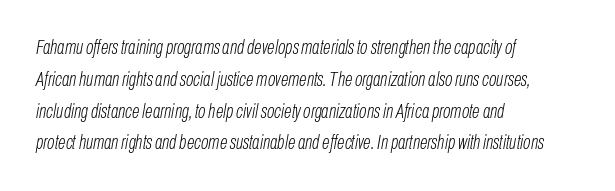
{"italic": "yes", "lean": "right", "slant_degrees": 10, "bold": "no", "underline": "no", "align": "left", "line_spacing": "normal", "line_spacing_ratio": 1.59, "letter_spacing": "normal", "letter_spacing_em": 0.0, "glyph_px": 20}
